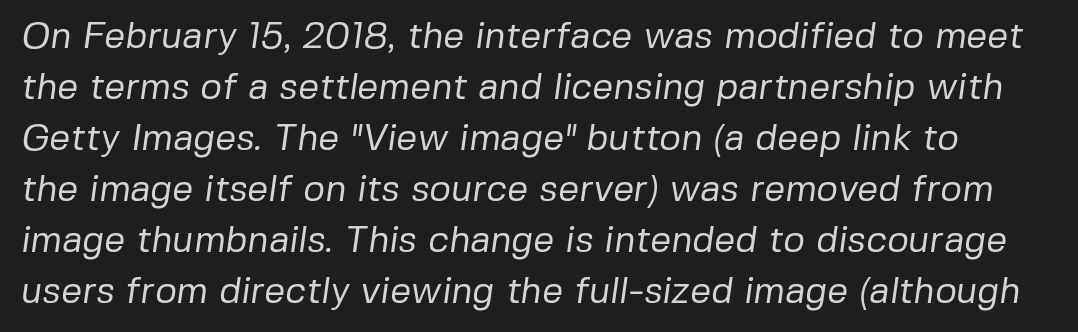
Rows of type keep a routine distance in the vertical direction. The letters carry no serifs — their stems end cleanly without finishing strokes. The font sits on the lighter half of the weight spectrum, regular included. No extra tracking has been applied to these lines.
